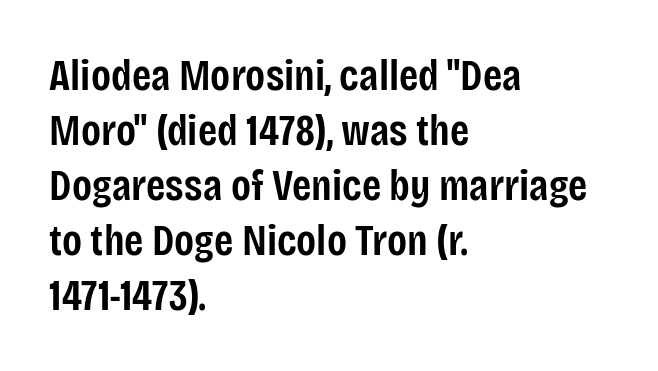
Serif or sans? Sans — the stroke terminals are bare. Horizontal bands of white between lines are of average thickness. Bare-footed words on every line. Is the letter spacing exaggerated? No — it looks like the ordinary default. If you drew a line through each stem, it would be perfectly vertical.
